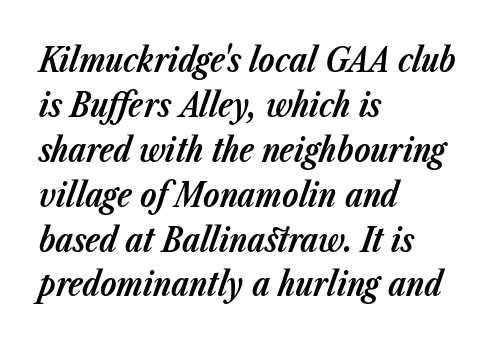
The image shows 33 px bold type, italic (leaning right); set left-aligned, normal line spacing (1.36x), normal letter spacing, not underlined; low stroke contrast and a medium x-height.
